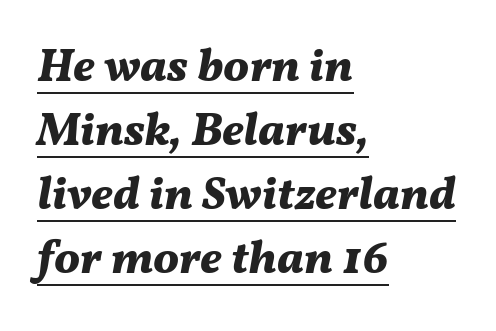
The image shows 46 px bold type, italic (leaning right); set left-aligned, normal line spacing (1.39x), normal letter spacing, underlined; medium stroke contrast and a medium x-height.
